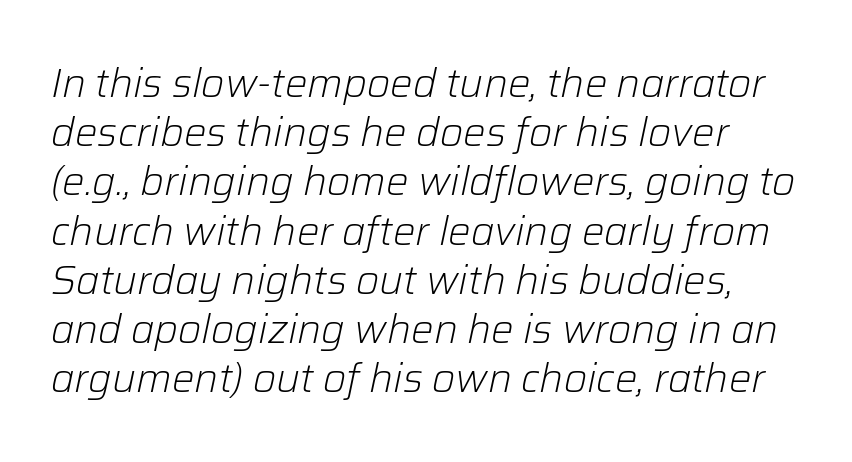
Students, note that the glyphs here touch the page at normal intervals. Unbolded letterforms with no extra heft. Each letter keeps its own natural width here, so spacing adapts to shape. An italicized treatment has been applied to the whole sample. The baseline area is clear.
